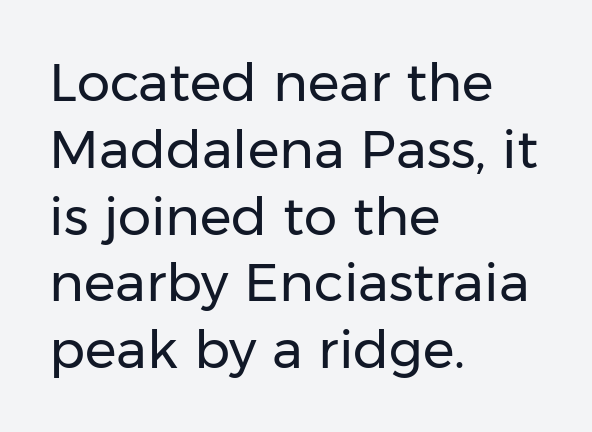
Casual observation: everything's shoved over to the left. Do the letters lean? They stand straight. The face used here is proportionally spaced, like ordinary book or web type. The type is set solid horizontally, with unmodified tracking.
